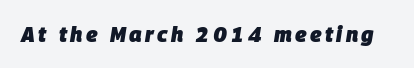
Q: Is the text bold? A: Yes.
Q: Is the text italic (slanted)? A: Yes, it leans right by about 9 degrees.
Q: Is the text underlined? A: No.
